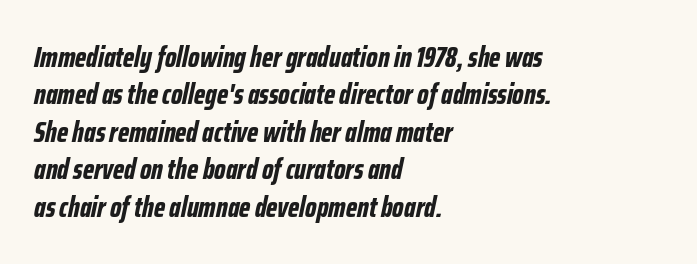
This sample is left-justified, so line endings fall wherever the words run out. The space directly below the letters is spotless. You could not count columns in this text — the font is proportionally spaced. Does the lettering tilt? It does — this is italic.
